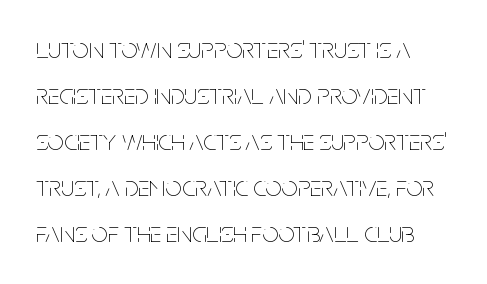
You could not count columns in this text — the font is proportionally spaced. This rendering leaves character spacing at its baseline value. Vertical strokes here are truly vertical. Plain, unruled lines of type. These lines sit exactly where default settings would place them. The passage shown is not bold in any degree.
